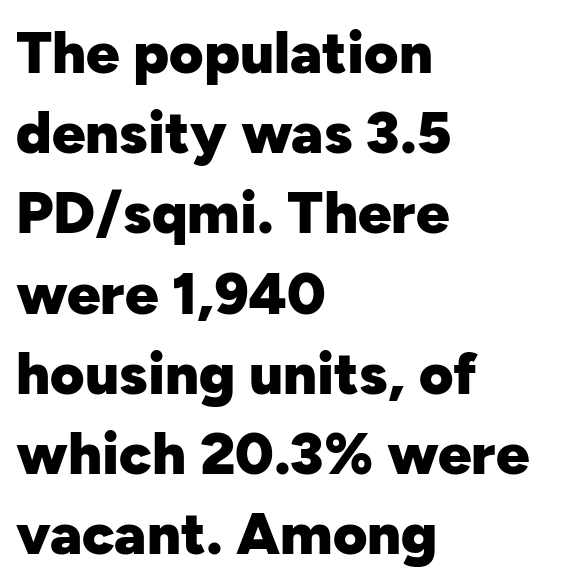
Just letters on the line, the space beneath them empty. A full-strength bold gives these letters their thick strokes. Proportional: the letters do not fall into vertical columns. There is no visible air inserted between adjacent glyphs.
